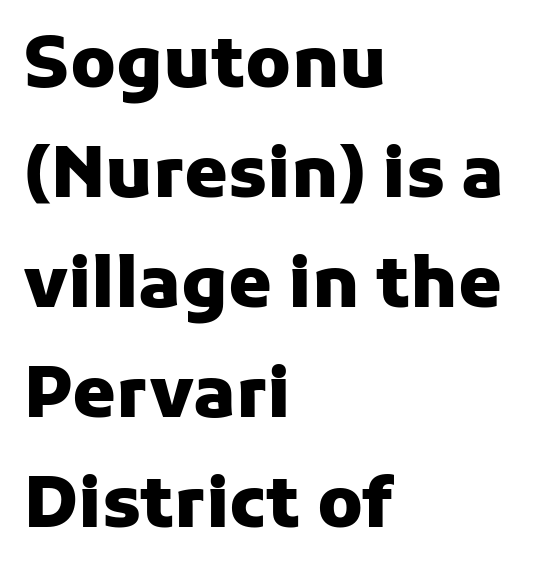
Q: Is the text bold? A: Yes.
Q: Is the text italic (slanted)? A: No, it is upright.
Q: Is the typeface a serif or a sans-serif typeface? A: Sans-serif.
Q: Is the text underlined? A: No.
Q: How is the paragraph aligned? A: Left-aligned.
Q: Is the spacing between letters normal or unusually wide? A: Normal.
Q: Is the spacing between lines tight, normal or loose? A: Normal.
Q: Width (condensed, normal, or wide)? A: Normal.
Q: Stroke contrast? A: Low.
Q: x-height? A: Medium.
Q: Monospaced? A: No.
